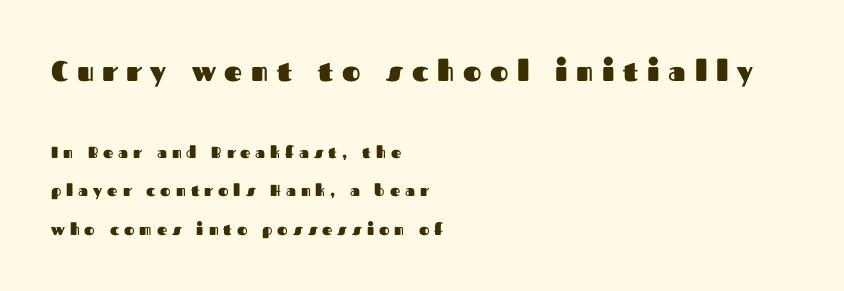
{"serif": "no", "italic": "no", "bold": "yes", "weight": "heavy", "width": "normal", "stroke_contrast": "medium", "x_height": "medium", "monospaced": "no", "underline": "no", "align": "left", "line_spacing": "loose", "line_spacing_ratio": 2.41, "letter_spacing": "wide", "letter_spacing_em": 0.31, "larger_block": "first", "size_ratio": 1.75, "glyph_px": 28}
